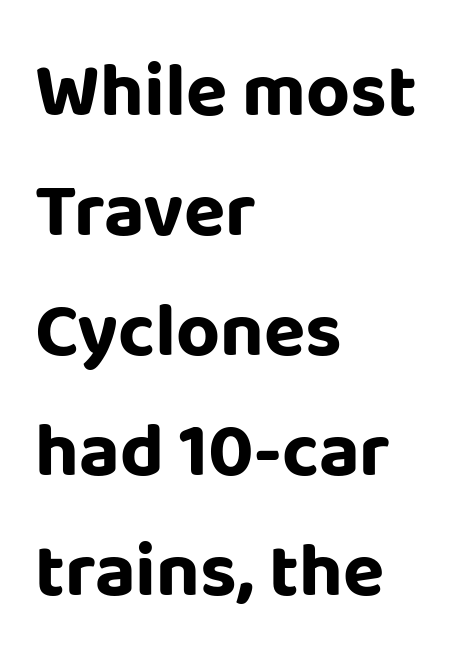
Q: Is the text bold? A: Yes.
Q: Is the text italic (slanted)? A: No, it is upright.
Q: Is the typeface a serif or a sans-serif typeface? A: Sans-serif.
Q: Is the text underlined? A: No.
Q: How is the paragraph aligned? A: Left-aligned.
Q: Is the spacing between letters normal or unusually wide? A: Normal.
Q: Is the spacing between lines tight, normal or loose? A: Normal.
Q: Width (condensed, normal, or wide)? A: Normal.
Q: Stroke contrast? A: Low.
Q: x-height? A: Large.
Q: Monospaced? A: No.
